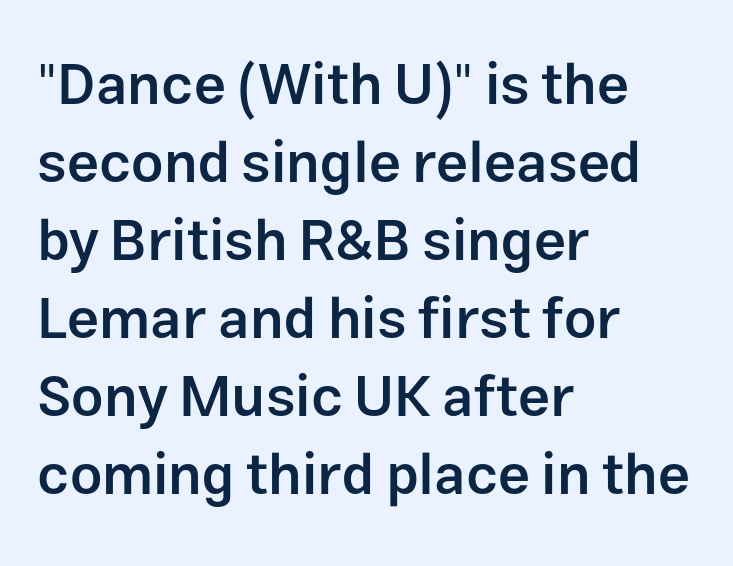
{"serif": "no", "italic": "no", "bold": "semi", "weight": "semibold", "width": "normal", "stroke_contrast": "low", "x_height": "medium", "monospaced": "no", "underline": "no", "align": "left", "line_spacing": "normal", "line_spacing_ratio": 1.37, "letter_spacing": "normal", "letter_spacing_em": 0.0, "glyph_px": 57}
